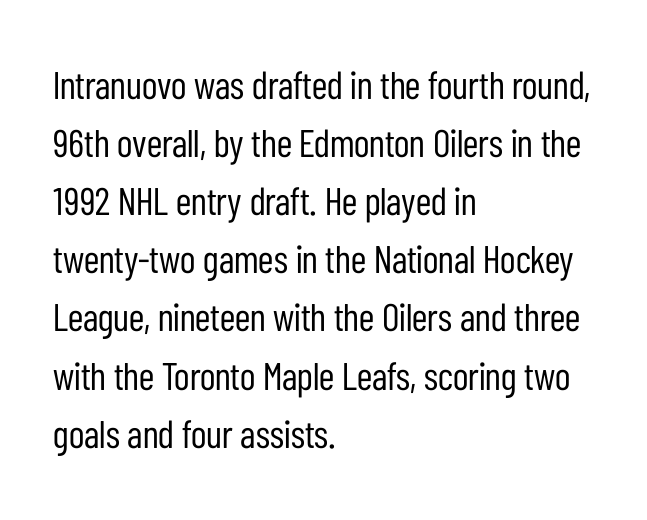
{"serif": "no", "italic": "no", "bold": "no", "weight": "regular", "width": "condensed", "stroke_contrast": "low", "x_height": "medium", "monospaced": "no", "underline": "no", "align": "left", "line_spacing": "normal", "line_spacing_ratio": 1.49, "letter_spacing": "normal", "letter_spacing_em": 0.0, "glyph_px": 39}
